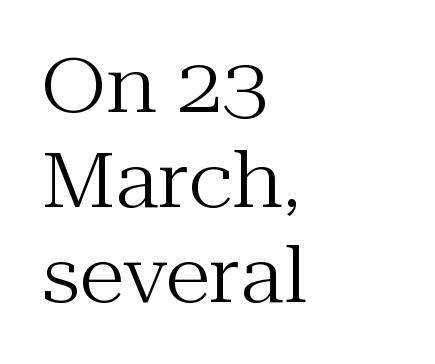
The image shows 75 px regular-weight serif type, upright; set left-aligned, normal line spacing (1.27x), normal letter spacing, not underlined; medium stroke contrast and a medium x-height.
